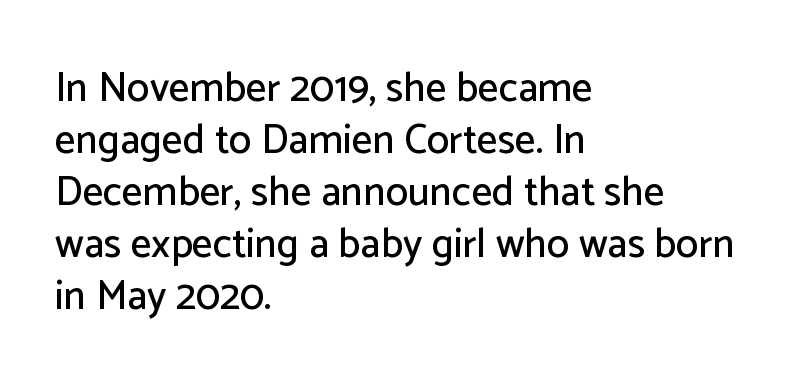
{"serif": "no", "italic": "no", "width": "normal", "stroke_contrast": "low", "x_height": "medium", "monospaced": "no", "underline": "no", "align": "left", "line_spacing": "normal", "line_spacing_ratio": 1.27, "letter_spacing": "normal", "letter_spacing_em": 0.0, "glyph_px": 41}
